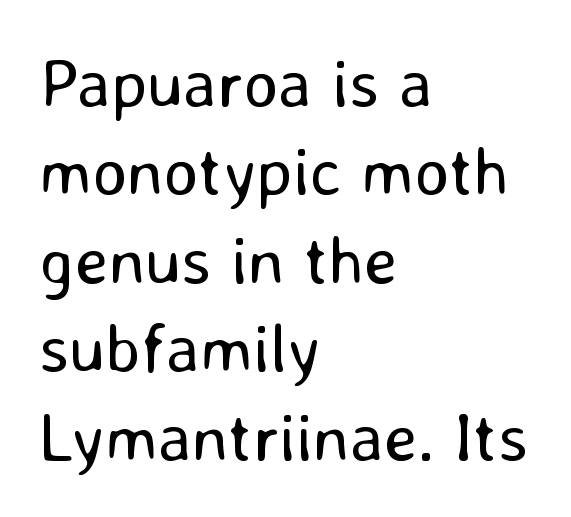
Q: Is the text bold? A: No.
Q: Is the text italic (slanted)? A: No, it is upright.
Q: Is the typeface a serif or a sans-serif typeface? A: Sans-serif.
Q: Is the text underlined? A: No.
Q: How is the paragraph aligned? A: Left-aligned.
Q: Is the spacing between letters normal or unusually wide? A: Normal.
Q: Is the spacing between lines tight, normal or loose? A: Normal.
Q: Width (condensed, normal, or wide)? A: Normal.
Q: Stroke contrast? A: Low.
Q: x-height? A: Medium.
Q: Monospaced? A: No.
